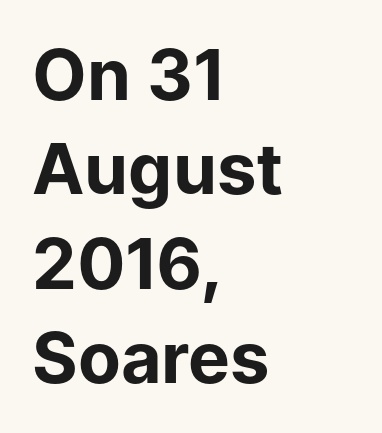
{"serif": "no", "italic": "no", "bold": "yes", "weight": "bold", "width": "normal", "stroke_contrast": "low", "x_height": "medium", "monospaced": "no", "underline": "no", "align": "left", "line_spacing": "normal", "line_spacing_ratio": 1.35, "letter_spacing": "normal", "letter_spacing_em": 0.0, "glyph_px": 70}
